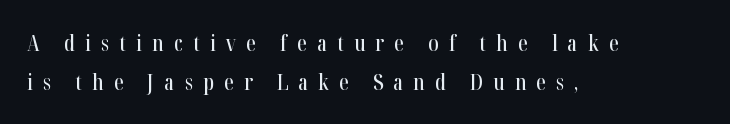
{"italic": "no", "underline": "no", "align": "left", "line_spacing_ratio": 1.76, "letter_spacing": "wide", "letter_spacing_em": 0.46, "glyph_px": 22}
